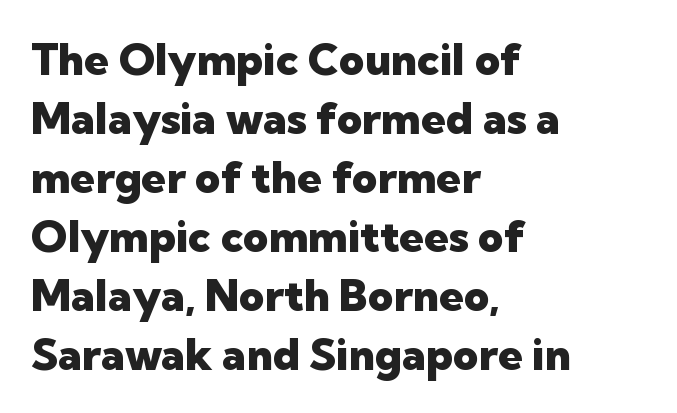
The image shows 44 px heavy sans-serif type, upright; set left-aligned, normal line spacing (1.34x), normal letter spacing, not underlined; low stroke contrast and a medium x-height.
